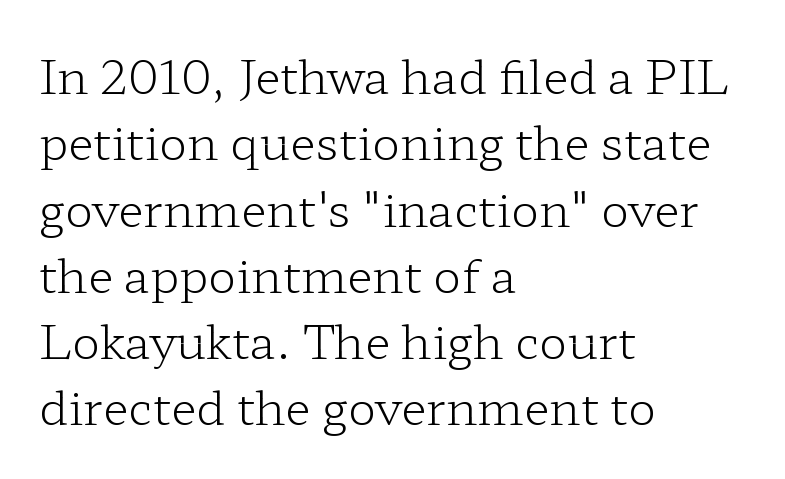
Q: Is the text bold? A: No.
Q: Is the text italic (slanted)? A: No, it is upright.
Q: Is the typeface a serif or a sans-serif typeface? A: Serif.
Q: Is the text underlined? A: No.
Q: How is the paragraph aligned? A: Left-aligned.
Q: Is the spacing between letters normal or unusually wide? A: Normal.
Q: Is the spacing between lines tight, normal or loose? A: Normal.
Q: Width (condensed, normal, or wide)? A: Wide.
Q: Stroke contrast? A: Low.
Q: x-height? A: Medium.
Q: Monospaced? A: No.
